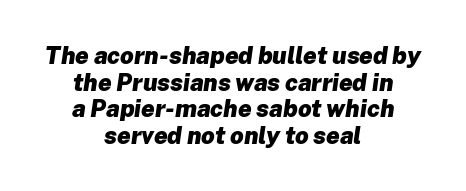
The image shows 24 px bold type, italic (leaning right); set centered, tight line spacing (1.11x), normal letter spacing, not underlined.
